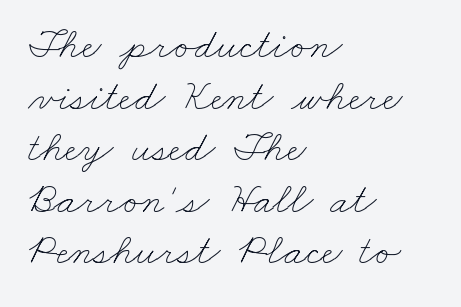
Each stroke keeps to a modest, everyday thickness or less. Leftover space on each line is placed entirely after the last word. The line texture is even and compact thanks to regular tracking. Descenders hang freely into open space. A typesetter would call this proportional, since set widths differ per character.
